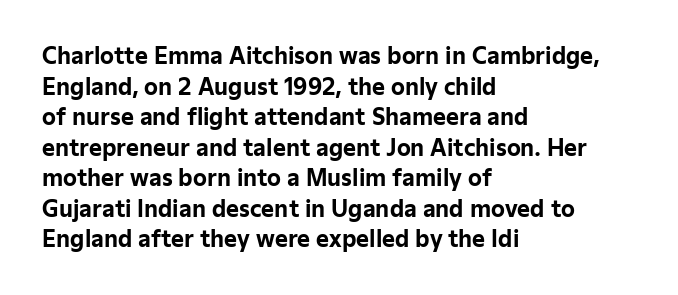
{"italic": "no", "bold": "yes", "underline": "no", "align": "left", "line_spacing": "normal", "line_spacing_ratio": 1.39, "letter_spacing": "normal", "letter_spacing_em": 0.0, "glyph_px": 22}
